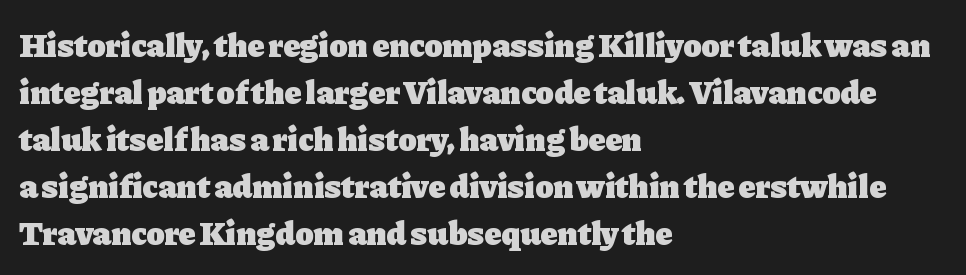
The image shows 34 px heavy serif type, upright; set left-aligned, normal line spacing (1.38x), normal letter spacing, not underlined; low stroke contrast and a medium x-height.
